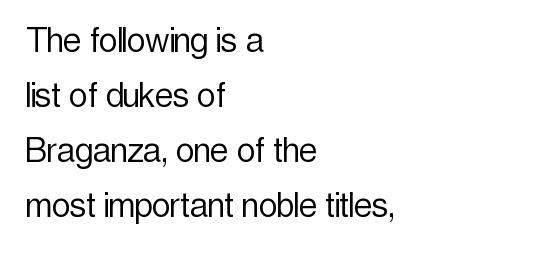
The image shows 41 px light, condensed sans-serif type, upright; set left-aligned, normal line spacing (1.34x), normal letter spacing, not underlined; a medium x-height.
